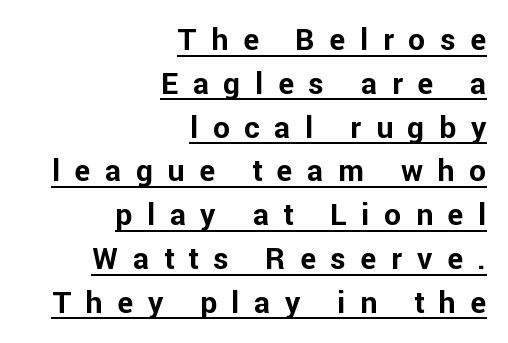
{"serif": "no", "italic": "no", "bold": "yes", "weight": "bold", "width": "normal", "stroke_contrast": "low", "x_height": "medium", "monospaced": "no", "underline": "yes", "align": "right", "line_spacing": "normal", "line_spacing_ratio": 1.46, "letter_spacing": "wide", "letter_spacing_em": 0.49, "glyph_px": 30}
